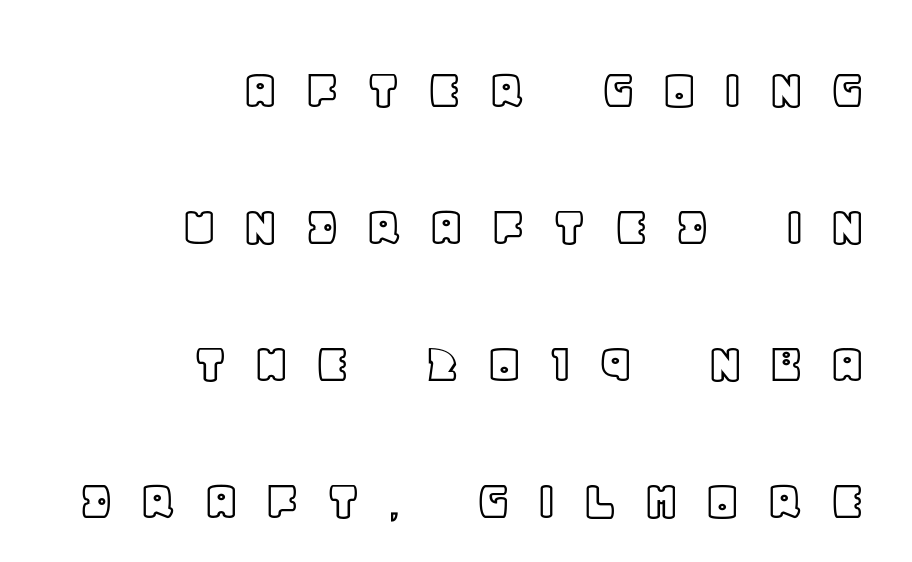
The image shows 59 px text type, upright; set right-aligned, loose line spacing (2.32x), unusually wide letter spacing (+0.42 em), not underlined; a large x-height.
